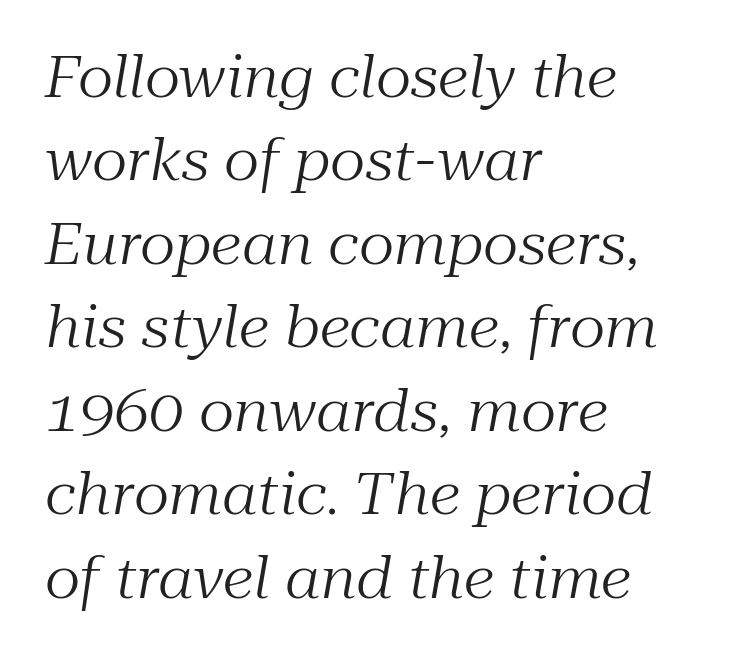
The image shows 56 px regular-weight serif type, italic (leaning right); set left-aligned, normal line spacing (1.49x), normal letter spacing, not underlined; medium stroke contrast and a medium x-height.
